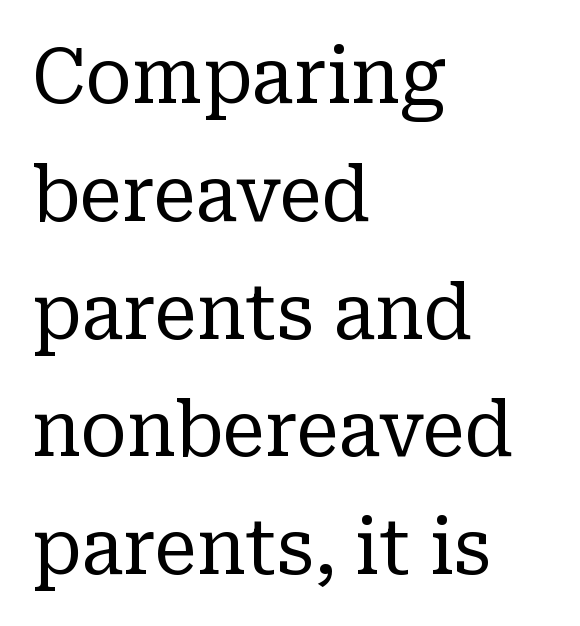
{"serif": "yes", "italic": "no", "bold": "no", "weight": "regular", "width": "normal", "stroke_contrast": "low", "x_height": "medium", "monospaced": "no", "underline": "no", "align": "left", "line_spacing": "normal", "line_spacing_ratio": 1.55, "letter_spacing": "normal", "letter_spacing_em": 0.0, "glyph_px": 76}
